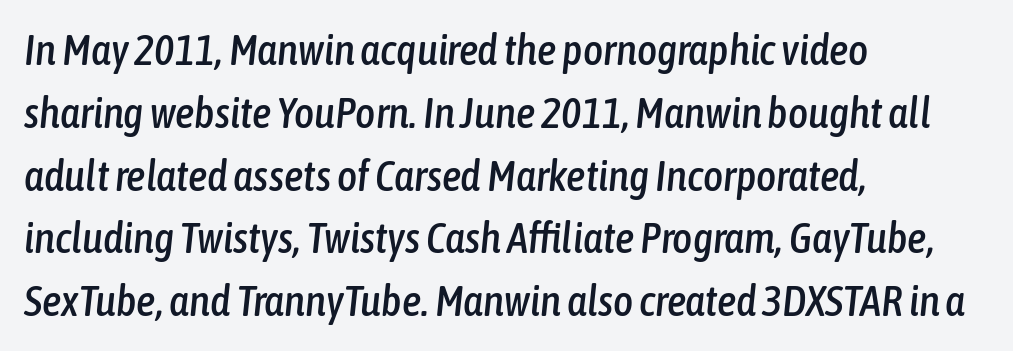
These lines are rendered in a variable-pitch font. Any mark beneath the type? The region is blank. Honestly, the letter spacing is just normal — you wouldn't notice it. This sample uses an oblique cut, with every glyph tilted off the vertical.
